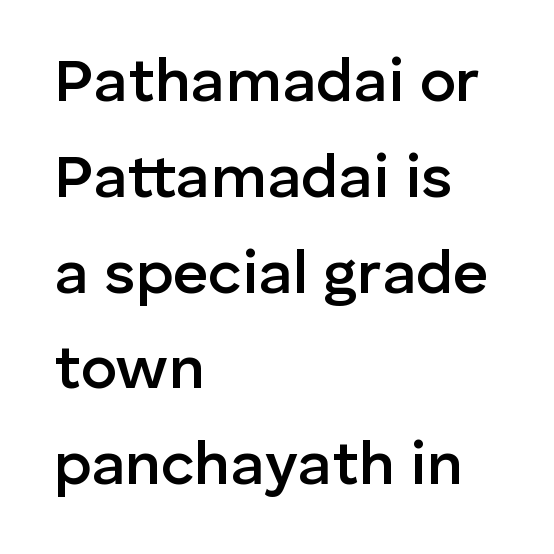
{"serif": "no", "italic": "no", "bold": "semi", "weight": "semibold", "width": "normal", "stroke_contrast": "low", "x_height": "medium", "monospaced": "no", "underline": "no", "align": "left", "line_spacing": "normal", "line_spacing_ratio": 1.57, "letter_spacing": "normal", "letter_spacing_em": 0.0, "glyph_px": 61}
